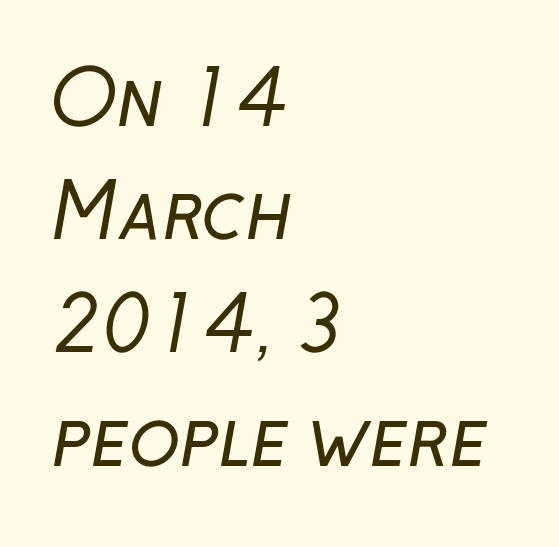
Q: Is the text bold? A: No.
Q: Is the typeface a serif or a sans-serif typeface? A: Sans-serif.
Q: Is the text underlined? A: No.
Q: How is the paragraph aligned? A: Left-aligned.
Q: Is the spacing between letters normal or unusually wide? A: Normal.
Q: Is the spacing between lines tight, normal or loose? A: Normal.
Q: Width (condensed, normal, or wide)? A: Normal.
Q: Stroke contrast? A: Low.
Q: x-height? A: Medium.
Q: Monospaced? A: No.
